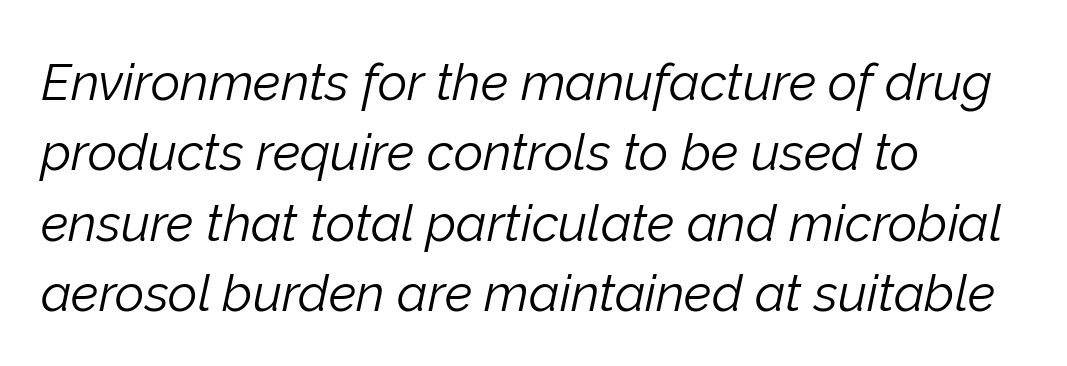
The line-height multiplier appears to be the usual default. The letters advance in unequal steps, a hallmark of proportional type. The specimen omits any rule beneath the text block's lines. A quiet, ordinary-to-light weight characterises the typeface. Line starts are locked; line ends wander.
